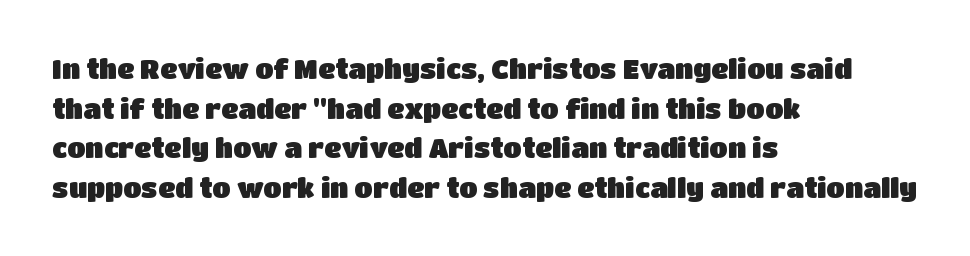
The image shows 27 px text type, upright; set left-aligned, normal line spacing (1.47x), normal letter spacing, not underlined.
